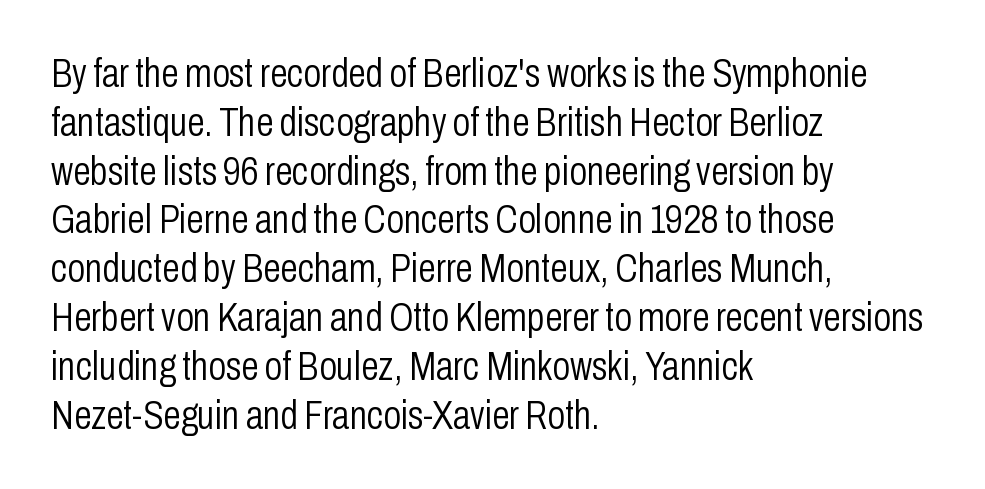
The image shows 40 px light, condensed sans-serif type, upright; set left-aligned, line spacing 1.22x, normal letter spacing, not underlined; low stroke contrast and a medium x-height.
